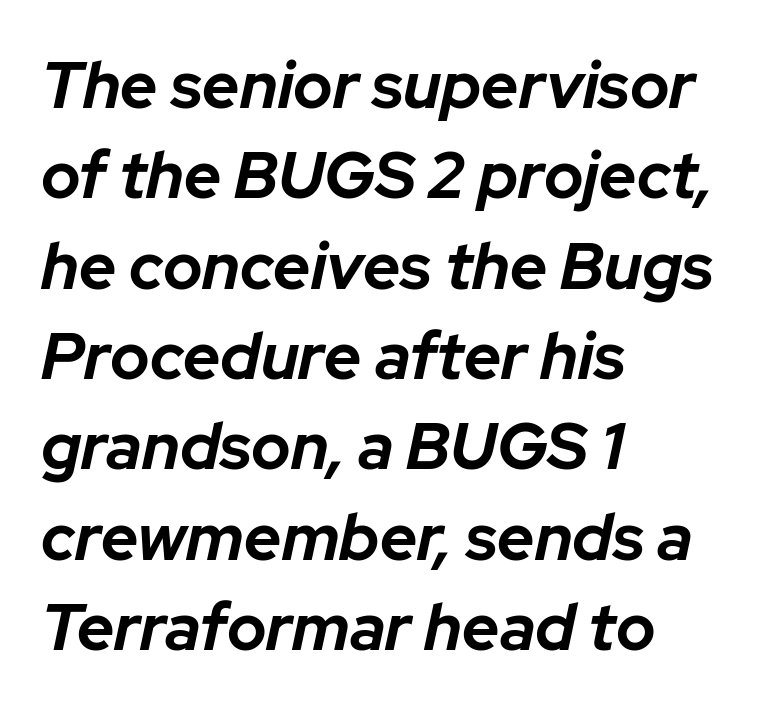
Q: Is the text bold? A: Yes.
Q: Is the text italic (slanted)? A: Yes, it leans right by about 12 degrees.
Q: Is the text underlined? A: No.
Q: How is the paragraph aligned? A: Left-aligned.
Q: Is the spacing between letters normal or unusually wide? A: Normal.
Q: Is the spacing between lines tight, normal or loose? A: Normal.
Q: Width (condensed, normal, or wide)? A: Normal.
Q: Stroke contrast? A: Low.
Q: x-height? A: Medium.
Q: Monospaced? A: No.
